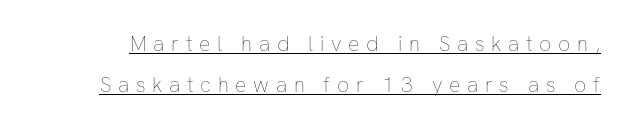
This sample carries an underscore along the baseline area. The strokes are not fattened; the text isn't bold. This sample trades compactness for vertical openness between lines. Does the lettering tilt? It doesn't — this is upright. Spacing between characters has been opened up far beyond the box default.
